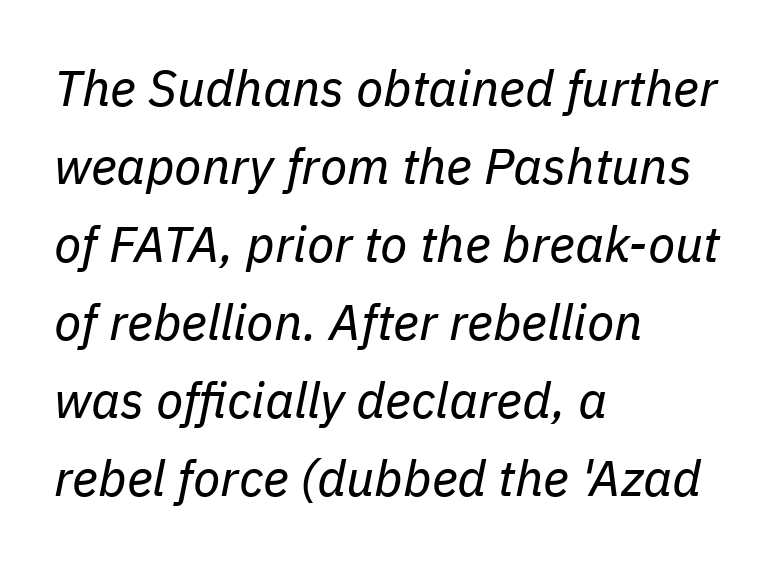
{"italic": "yes", "lean": "right", "slant_degrees": 11, "bold": "no", "weight": "regular", "width": "normal", "stroke_contrast": "low", "x_height": "medium", "monospaced": "no", "underline": "no", "align": "left", "line_spacing": "normal", "line_spacing_ratio": 1.56, "letter_spacing": "normal", "letter_spacing_em": 0.0, "glyph_px": 50}
